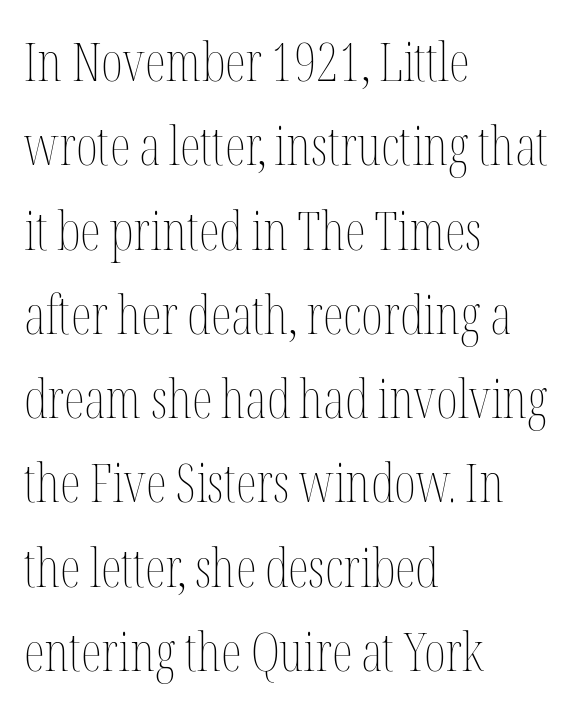
This is roman type, the default non-slanted kind. No extra tracking has been applied to these lines. Layout note: lines flush left. Is this a heavy cut? Hardly; it is regular or lighter. Just letters on the line, the space beneath them empty.
